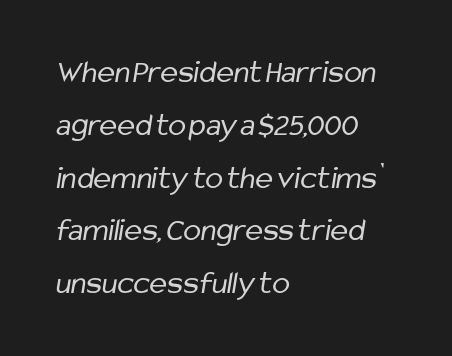
The image shows 33 px regular-weight, condensed sans-serif type; set left-aligned, normal line spacing (1.6x), normal letter spacing, not underlined; low stroke contrast and a medium x-height.
